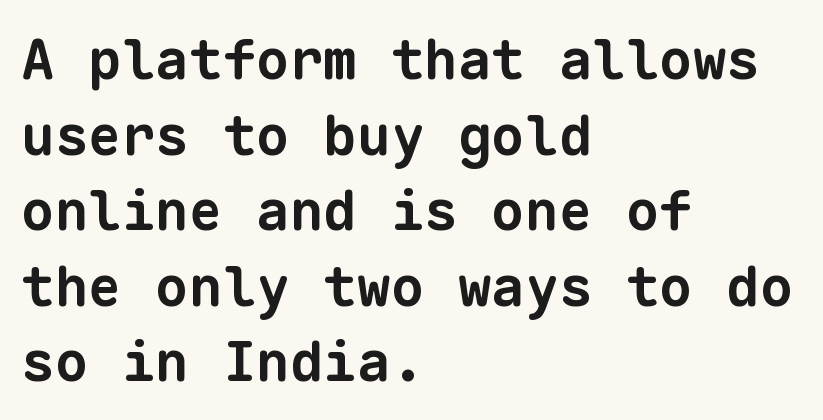
The image shows 56 px bold sans-serif type, monospaced; set left-aligned, normal line spacing (1.35x), normal letter spacing, not underlined; low stroke contrast and a medium x-height.
